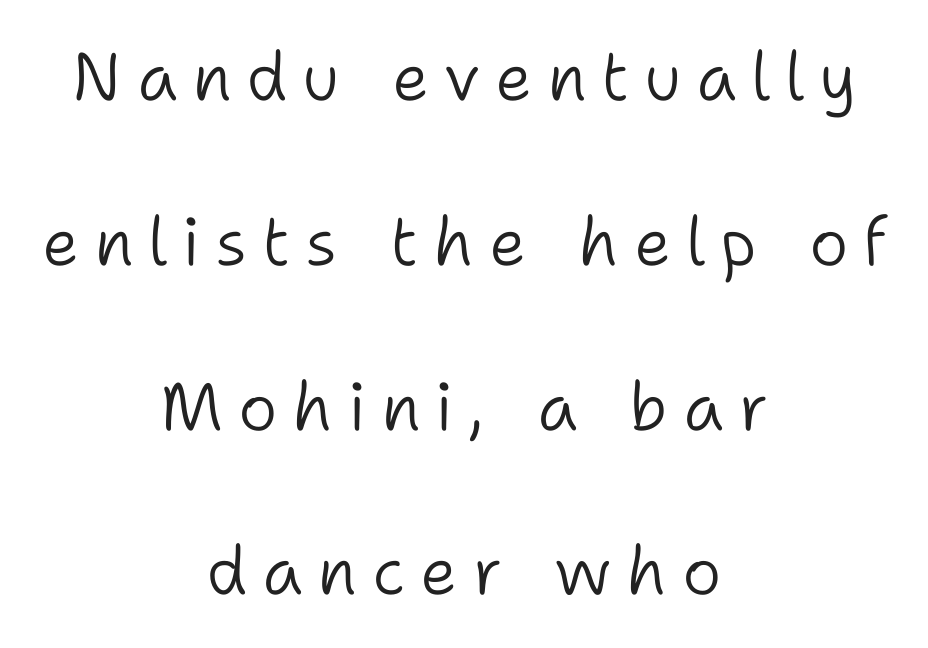
The image shows 67 px light sans-serif type, upright; set centered, loose line spacing (2.46x), unusually wide letter spacing (+0.22 em), not underlined; low stroke contrast and a medium x-height.
